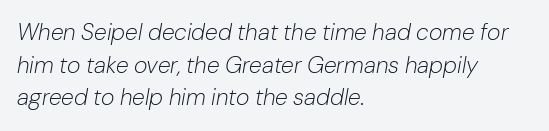
Q: Is the text bold? A: No.
Q: Is the text italic (slanted)? A: Yes, it leans right by about 10 degrees.
Q: Is the text underlined? A: No.
Q: How is the paragraph aligned? A: Left-aligned.
Q: Is the spacing between letters normal or unusually wide? A: Normal.
Q: Is the spacing between lines tight, normal or loose? A: Normal.
